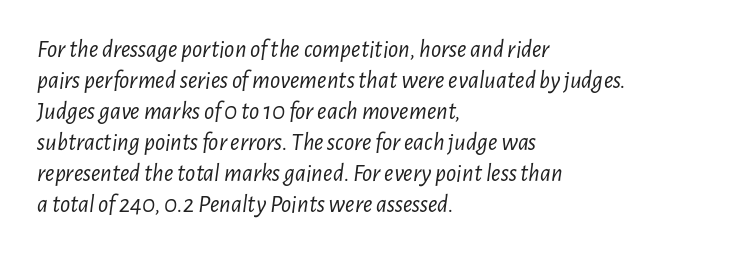
This rendering leaves character spacing at its baseline value. Alignment: flush left. Letters have the restrained weight of plain body copy at most. A bare baseline throughout the passage.
